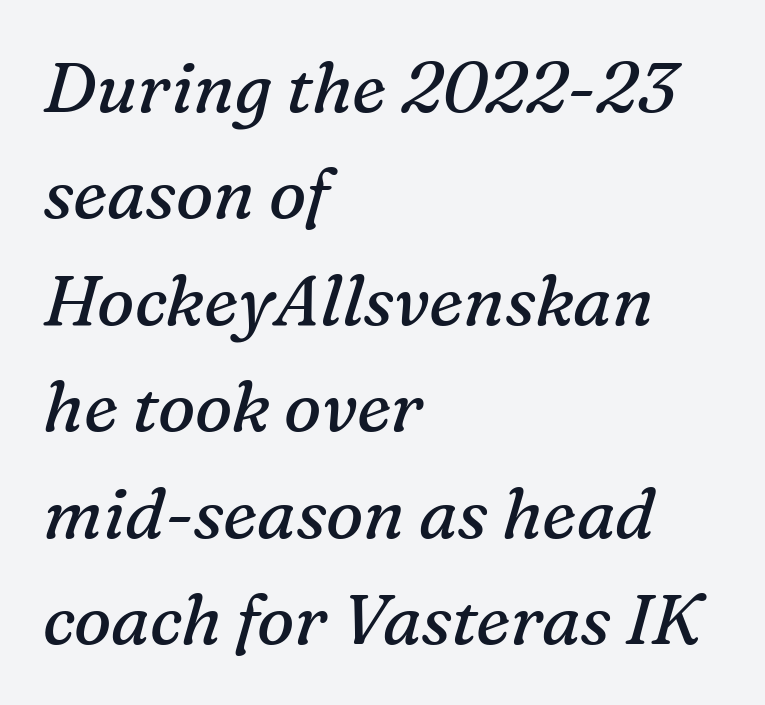
If you drew a line through each stem, it would be angled. The vertical gap from one line to the next is medium. Think of a printed novel: that variable character pitch is what you see here. Spacing between characters is what you'd get straight out of the box. The string is rendered with underlining switched off.
